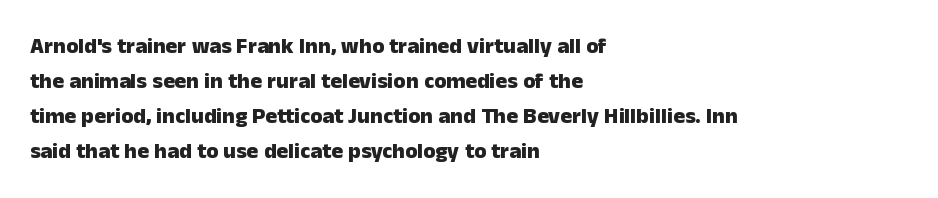
{"italic": "no", "bold": "yes", "underline": "no", "align": "left", "line_spacing": "normal", "line_spacing_ratio": 1.59, "letter_spacing": "normal", "letter_spacing_em": 0.0, "glyph_px": 22}
